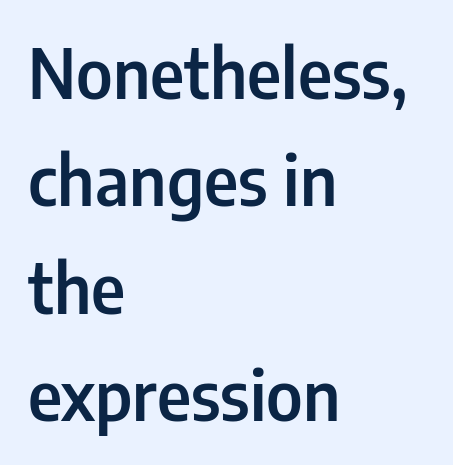
Q: Is the text bold? A: Semi-bold.
Q: Is the text italic (slanted)? A: No, it is upright.
Q: Is the typeface a serif or a sans-serif typeface? A: Sans-serif.
Q: Is the text underlined? A: No.
Q: How is the paragraph aligned? A: Left-aligned.
Q: Is the spacing between letters normal or unusually wide? A: Normal.
Q: Is the spacing between lines tight, normal or loose? A: Normal.
Q: Width (condensed, normal, or wide)? A: Condensed.
Q: Stroke contrast? A: Low.
Q: x-height? A: Medium.
Q: Monospaced? A: No.
